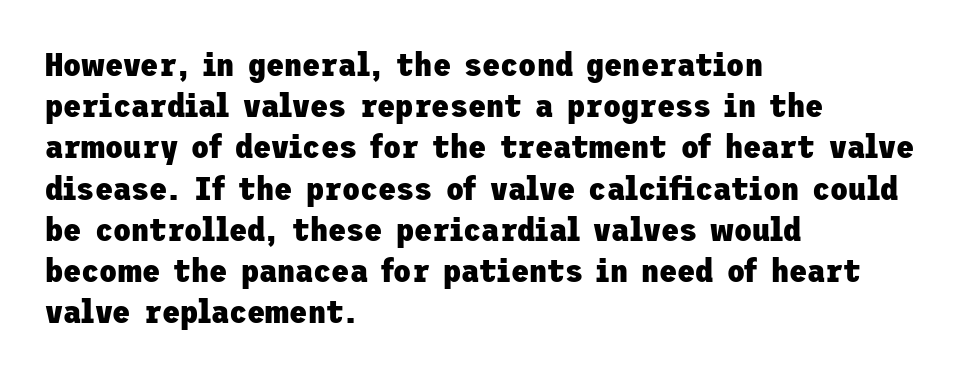
{"serif": "no", "italic": "no", "bold": "yes", "weight": "heavy", "width": "normal", "stroke_contrast": "low", "x_height": "medium", "underline": "no", "align": "left", "line_spacing": "normal", "line_spacing_ratio": 1.25, "letter_spacing": "normal", "letter_spacing_em": 0.0, "glyph_px": 33}
